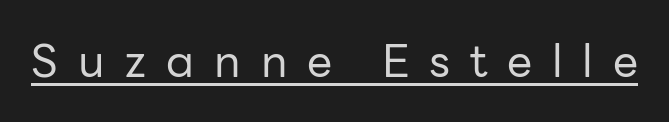
The face used here appears with an underline applied. To sum up the face: it is a sans, with no serifs. Think of a printed novel: that variable character pitch is what you see here. Italic: no, the glyphs are upright roman.
